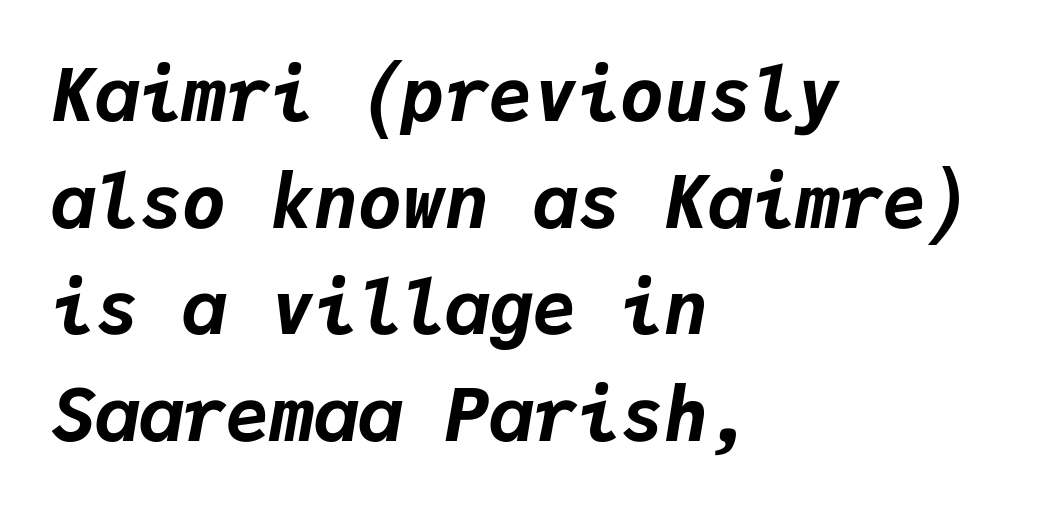
The image shows 73 px bold type, italic (leaning right), monospaced; set left-aligned, normal line spacing (1.46x), normal letter spacing, not underlined; low stroke contrast and a medium x-height.
